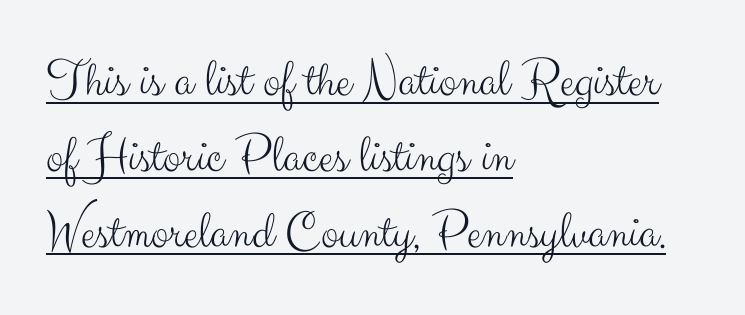
The face used here is proportionally spaced, like ordinary book or web type. The typesetting does not lean heavy: it is not bold. Every row of glyphs begins at an identical x-position on the left.
